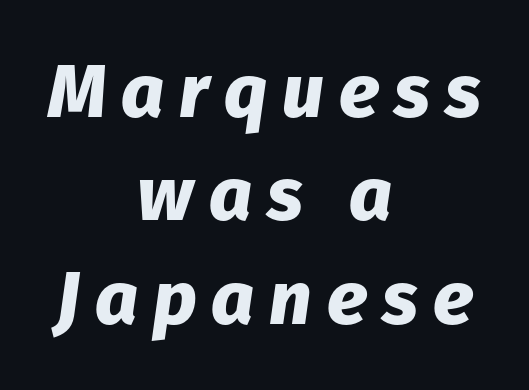
Q: Is the text bold? A: Yes.
Q: Is the text italic (slanted)? A: Yes, it leans right by about 8 degrees.
Q: Is the text underlined? A: No.
Q: How is the paragraph aligned? A: Centered.
Q: Is the spacing between letters normal or unusually wide? A: Unusually wide.
Q: Is the spacing between lines tight, normal or loose? A: Normal.
Q: Width (condensed, normal, or wide)? A: Normal.
Q: Stroke contrast? A: Low.
Q: x-height? A: Medium.
Q: Monospaced? A: No.
